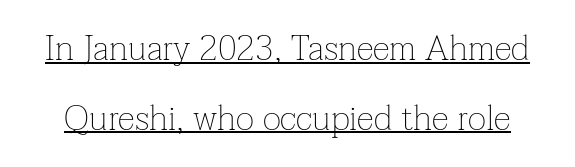
{"serif": "yes", "italic": "no", "bold": "no", "weight": "thin", "width": "normal", "stroke_contrast": "low", "x_height": "medium", "monospaced": "no", "underline": "yes", "line_spacing": "loose", "line_spacing_ratio": 1.99, "letter_spacing": "normal", "letter_spacing_em": 0.0, "glyph_px": 35}
